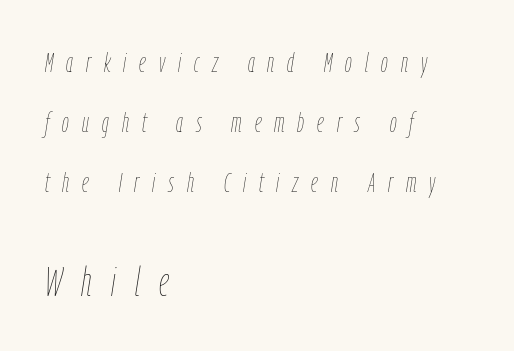
Nothing heavy about these letters — not bold at all. Two sizes are in play, and the larger belongs to the second block. A typesetter would call this leading open, well beyond the default. Is the block centered? No — it sits flush against the left margin. The passage shown has open, widely tracked lettering throughout.
